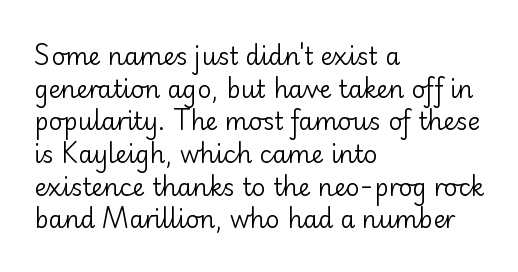
Plain, unruled lines of type. Ordinary non-slanted type is in use. Does extra space separate the letters? No, they use regular spacing. This is not heavy type; no bold has been used. These lines sit exactly where default settings would place them. Reading down the block, your eye returns to a fixed left position each line.
